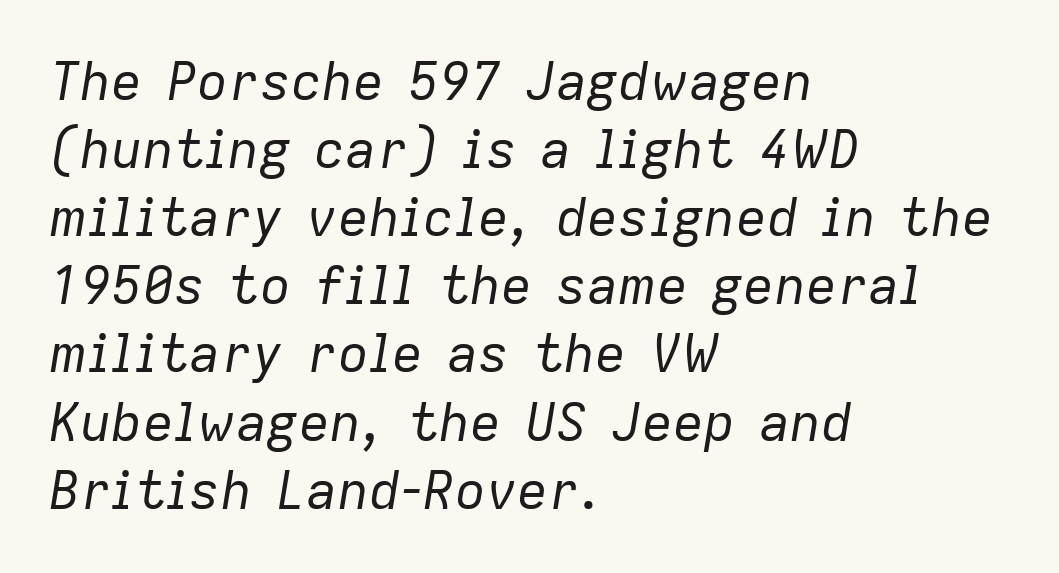
The image shows 52 px regular-weight type, italic (leaning right); set left-aligned, normal line spacing (1.31x), normal letter spacing, not underlined; low stroke contrast and a medium x-height.
